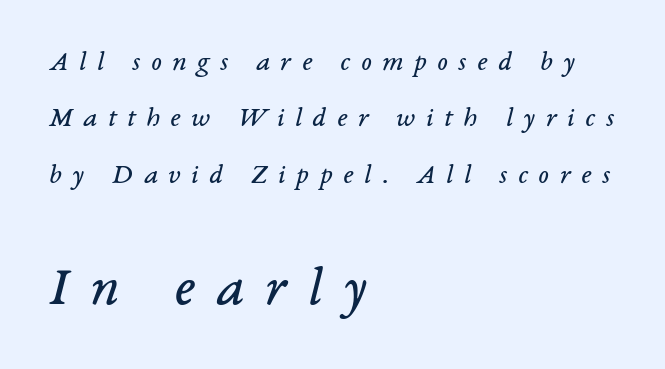
The image shows 56 px regular-weight serif type, italic (leaning right); set left-aligned, loose line spacing (2.01x), unusually wide letter spacing (+0.38 em), not underlined; the second (bottom) block is 2.0x larger; low stroke contrast and a medium x-height.
